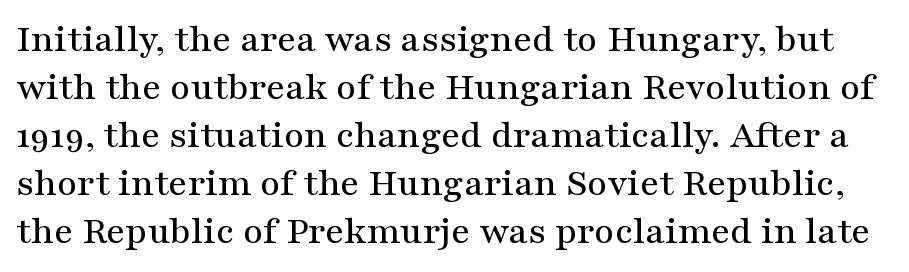
The image shows 39 px wide serif type, upright; set line spacing 1.23x, normal letter spacing, not underlined; medium stroke contrast and a medium x-height.
